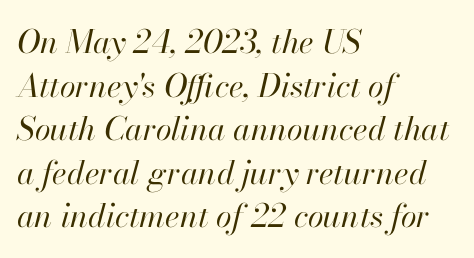
The image shows 32 px regular-weight type, italic (leaning right); set left-aligned, normal line spacing (1.36x), normal letter spacing, not underlined; high stroke contrast and a small x-height.
